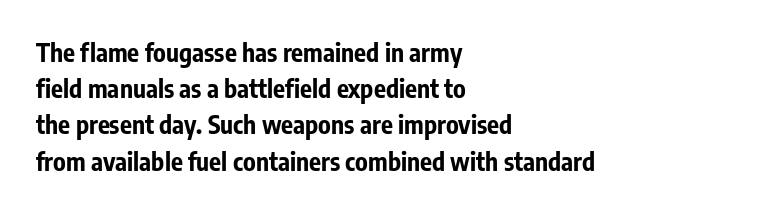
Q: Is the text bold? A: Yes.
Q: Is the text italic (slanted)? A: No, it is upright.
Q: Is the text underlined? A: No.
Q: How is the paragraph aligned? A: Left-aligned.
Q: Is the spacing between letters normal or unusually wide? A: Normal.
Q: Is the spacing between lines tight, normal or loose? A: Normal.
